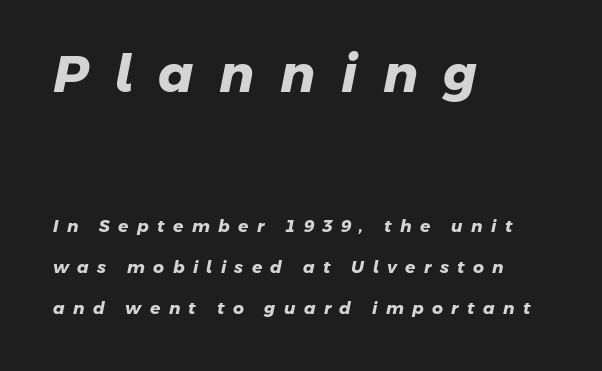
The image shows 52 px heavy sans-serif type; set left-aligned, loose line spacing (2.4x), unusually wide letter spacing (+0.49 em), not underlined; the first (top) block is 3.06x larger; low stroke contrast and a medium x-height.
